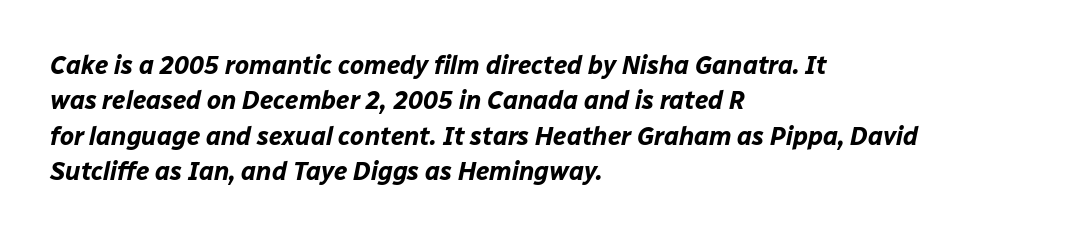
{"italic": "yes", "lean": "right", "slant_degrees": 12, "bold": "yes", "underline": "no", "align": "left", "line_spacing": "normal", "line_spacing_ratio": 1.42, "letter_spacing": "normal", "letter_spacing_em": 0.0, "glyph_px": 25}
